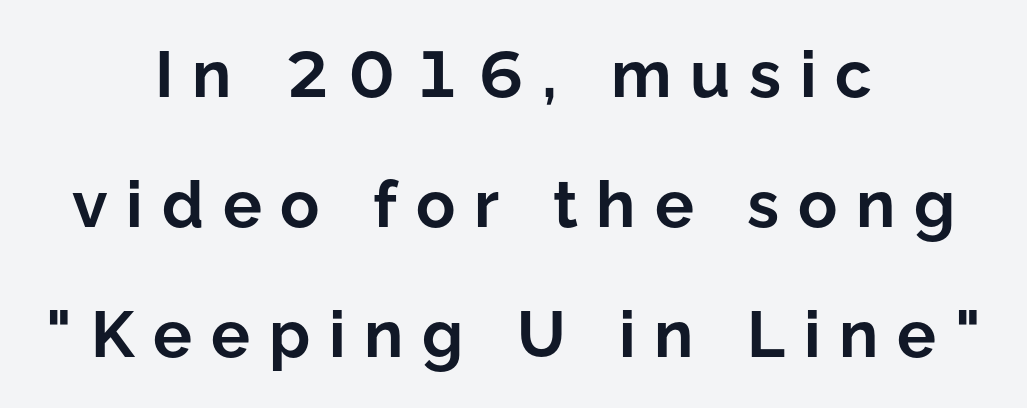
Q: Is the text bold? A: Yes.
Q: Is the text italic (slanted)? A: No, it is upright.
Q: Is the typeface a serif or a sans-serif typeface? A: Sans-serif.
Q: Is the text underlined? A: No.
Q: How is the paragraph aligned? A: Centered.
Q: Is the spacing between letters normal or unusually wide? A: Unusually wide.
Q: Is the spacing between lines tight, normal or loose? A: Loose.
Q: Width (condensed, normal, or wide)? A: Normal.
Q: Stroke contrast? A: Low.
Q: x-height? A: Medium.
Q: Monospaced? A: No.
